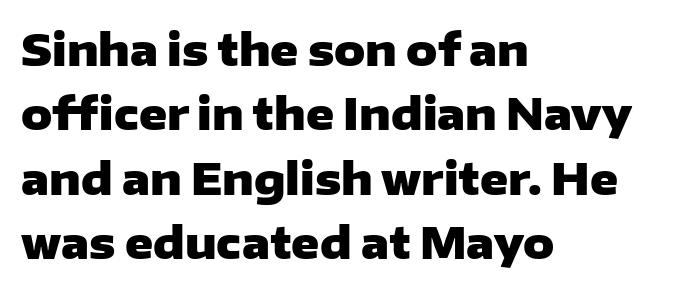
Check under the words: just untouched page. This sample uses plain, unmodified letter spacing. Every row of glyphs begins at an identical x-position on the left. If you drew a line through each stem, it would be perfectly vertical.
